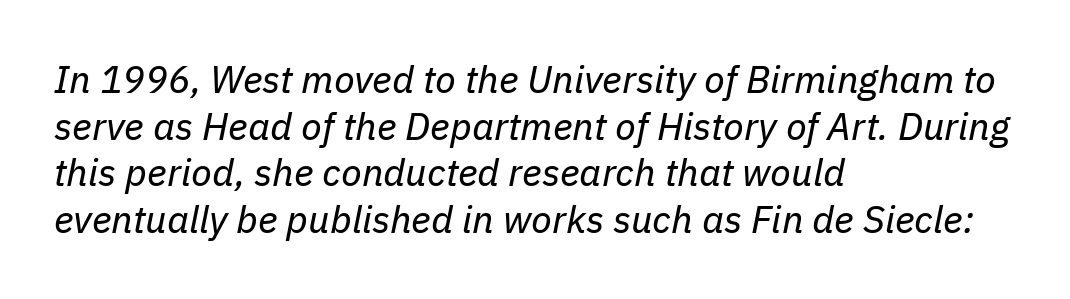
Glance below the letters and you will spot only blank space. Think of a printed novel: that variable character pitch is what you see here. The strokes are not fattened; the text isn't bold. Visually the block forms a straight wall on the left and a jagged coastline on the right. Short note: letters normally spaced.
